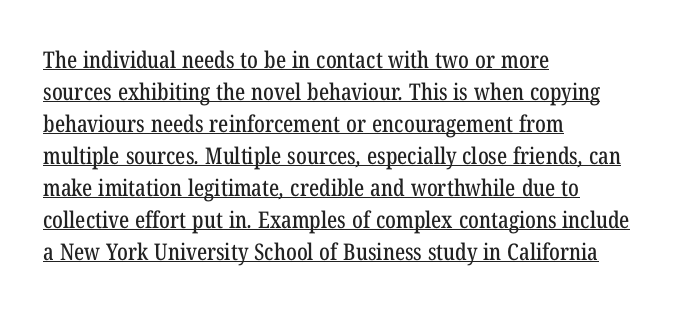
{"underline": "yes", "align": "left", "line_spacing": "normal", "line_spacing_ratio": 1.39, "letter_spacing": "normal", "letter_spacing_em": 0.0, "glyph_px": 23}
